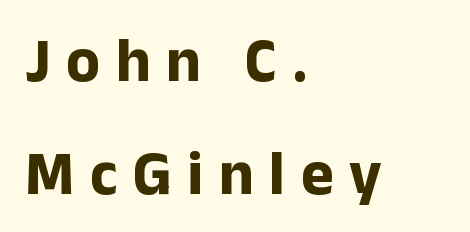
{"serif": "no", "italic": "no", "bold": "yes", "weight": "bold", "width": "normal", "stroke_contrast": "low", "x_height": "medium", "monospaced": "no", "underline": "no", "align": "left", "line_spacing_ratio": 1.82, "letter_spacing": "wide", "letter_spacing_em": 0.25, "glyph_px": 62}
